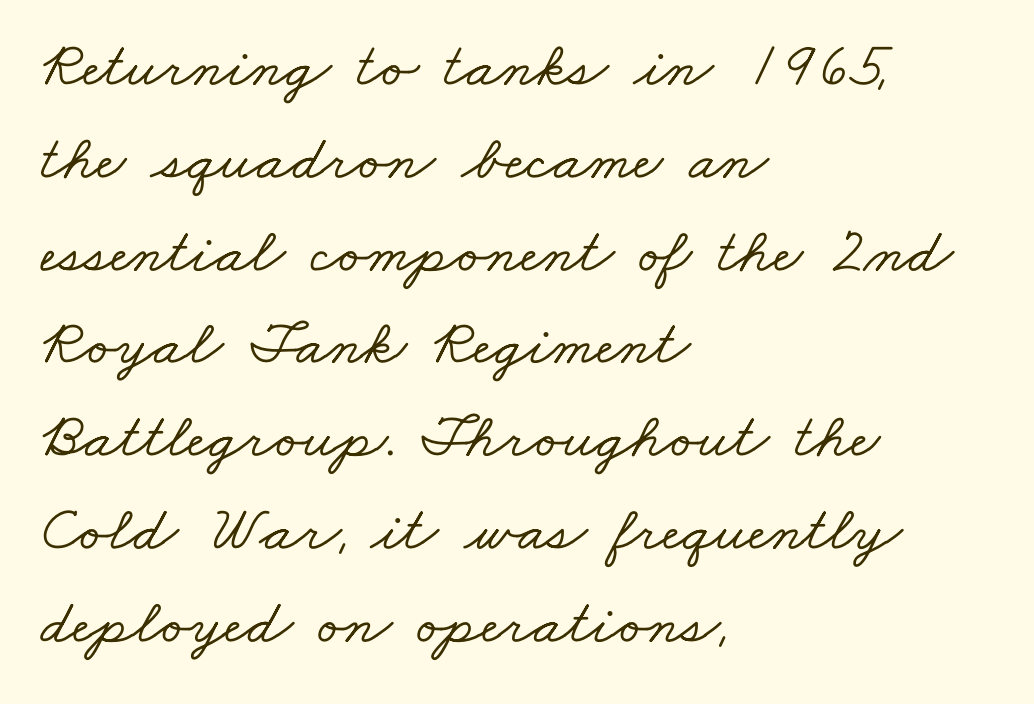
The image shows 64 px wide serif type; set left-aligned, normal line spacing (1.45x), normal letter spacing, not underlined; low stroke contrast and a small x-height.
